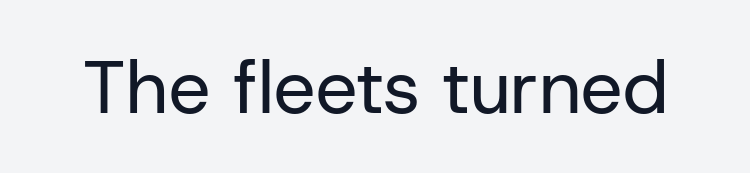
The rendering uses natural spacing where letterforms have individual widths. Default kerning and tracking; the words read as compact shapes. Do the letters lean? They stand straight. Honestly, there is no underline to notice here at all. Each letter's strokes conclude bluntly, with no projecting serifs. Is this a heavy cut? Hardly; it is regular or lighter.
